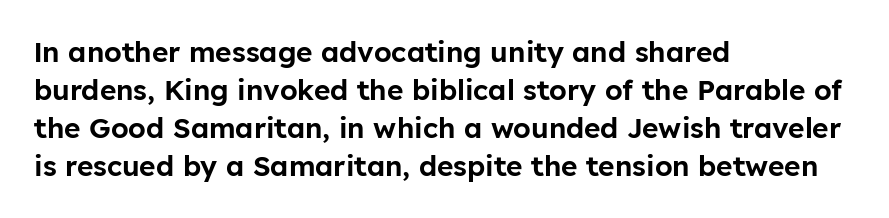
The space beneath each line is pristine and unruled. This rendering employs a face without finishing strokes, i.e., a sans-serif. Every row of glyphs begins at an identical x-position on the left. The face used here is proportionally spaced, like ordinary book or web type.
